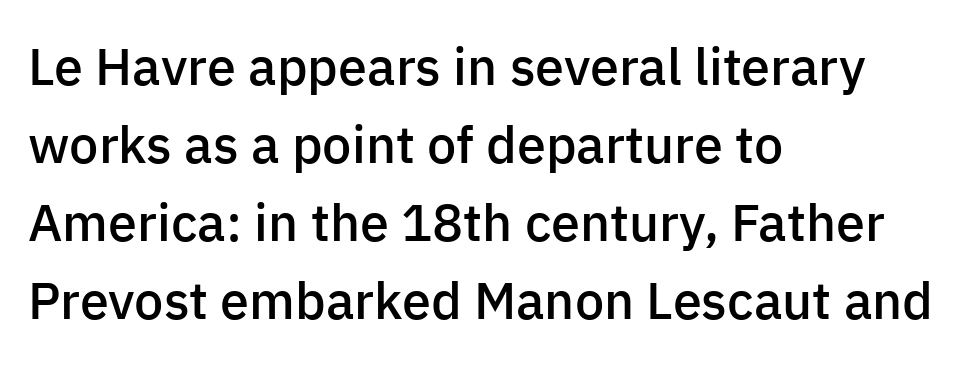
Q: Is the text bold? A: Semi-bold.
Q: Is the text italic (slanted)? A: No, it is upright.
Q: Is the typeface a serif or a sans-serif typeface? A: Sans-serif.
Q: Is the text underlined? A: No.
Q: How is the paragraph aligned? A: Left-aligned.
Q: Is the spacing between letters normal or unusually wide? A: Normal.
Q: Is the spacing between lines tight, normal or loose? A: Normal.
Q: Width (condensed, normal, or wide)? A: Normal.
Q: Stroke contrast? A: Low.
Q: x-height? A: Medium.
Q: Monospaced? A: No.
